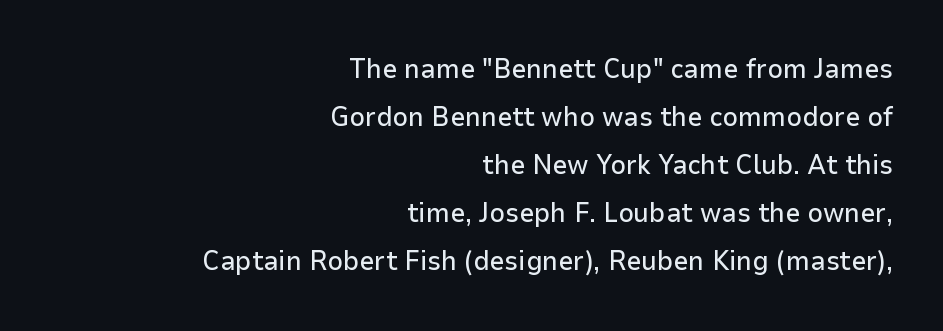
The image shows 27 px text type, upright; set right-aligned, line spacing 1.78x, normal letter spacing, not underlined.
